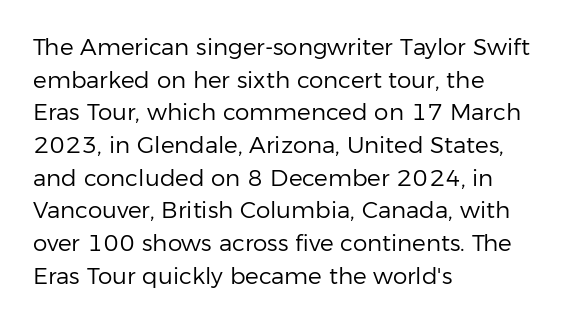
Characters follow at the spacing the type designer built in. The letterforms sit at book weight or below. Rendered with straight, roman letterforms. The rows are spaced the way most documents space them. The strip under each line holds only bare page.
